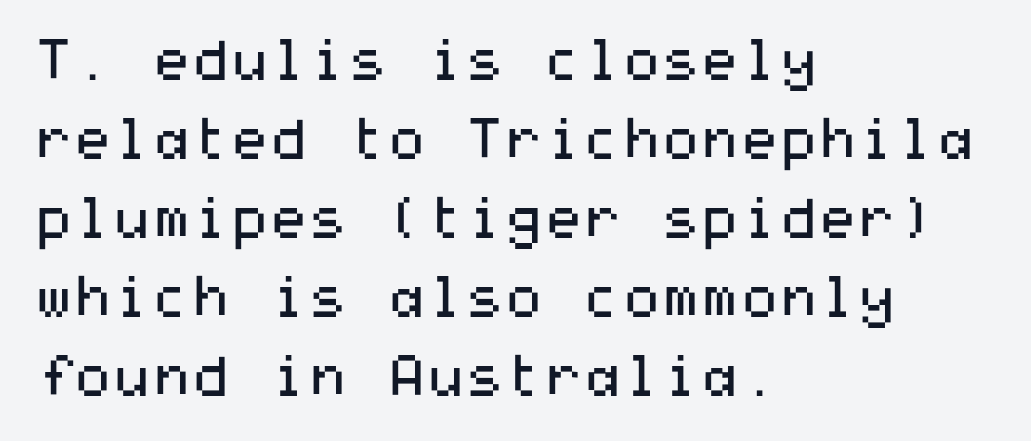
The image shows 56 px regular-weight, wide sans-serif type, upright; set left-aligned, normal line spacing (1.41x), normal letter spacing, not underlined; medium stroke contrast and a medium x-height.
